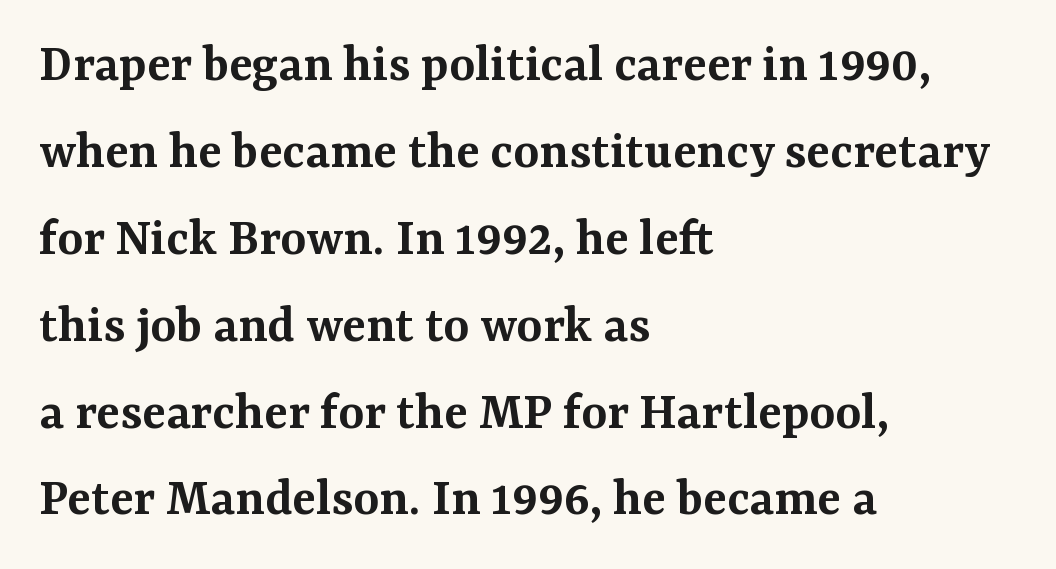
Q: Is the text bold? A: Semi-bold.
Q: Is the text italic (slanted)? A: No, it is upright.
Q: Is the typeface a serif or a sans-serif typeface? A: Serif.
Q: Is the text underlined? A: No.
Q: How is the paragraph aligned? A: Left-aligned.
Q: Is the spacing between letters normal or unusually wide? A: Normal.
Q: Is the spacing between lines tight, normal or loose? A: Normal.
Q: Width (condensed, normal, or wide)? A: Normal.
Q: Stroke contrast? A: Medium.
Q: x-height? A: Medium.
Q: Monospaced? A: No.
